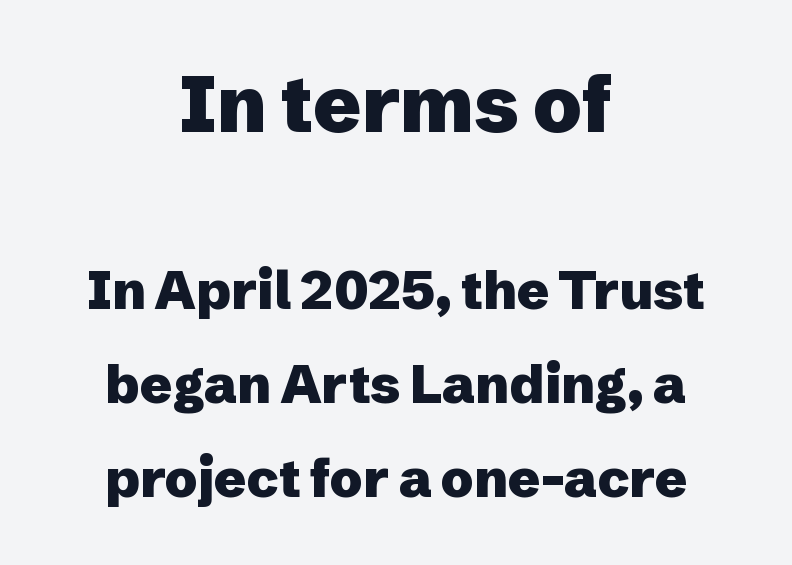
{"serif": "no", "italic": "no", "bold": "yes", "weight": "heavy", "width": "normal", "stroke_contrast": "low", "x_height": "medium", "monospaced": "no", "underline": "no", "align": "center", "line_spacing_ratio": 1.77, "letter_spacing": "normal", "letter_spacing_em": 0.0, "larger_block": "first", "size_ratio": 1.49, "glyph_px": 79}
